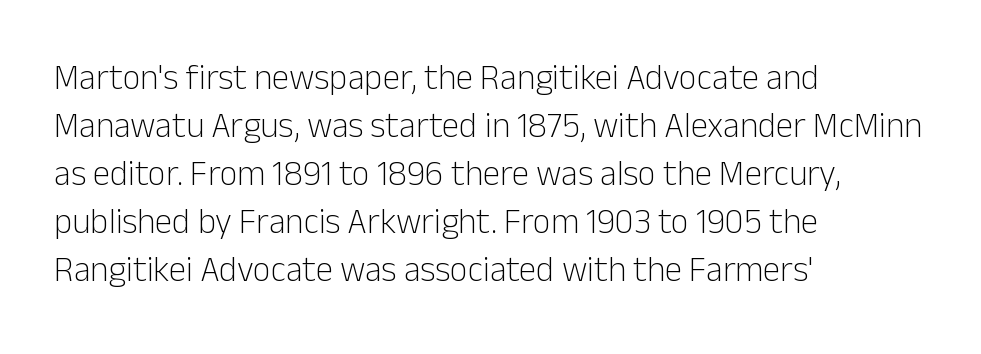
{"serif": "no", "italic": "no", "bold": "no", "weight": "light", "width": "normal", "stroke_contrast": "low", "x_height": "medium", "monospaced": "no", "underline": "no", "align": "left", "line_spacing": "normal", "line_spacing_ratio": 1.37, "letter_spacing": "normal", "letter_spacing_em": 0.0, "glyph_px": 35}
